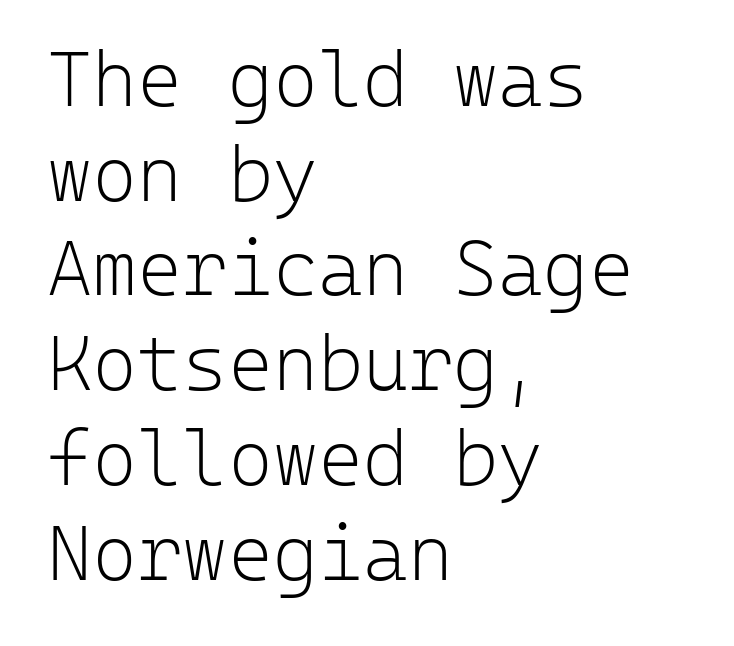
Every character here occupies the same horizontal width, giving the sample a typewriter-like rhythm. Left-aligned paragraph, ragged on the right. Designer's note — italics off, roman on. Are there feet on the stems? There aren't — it's a sans. You could call the tracking neutral — neither tight nor loose. On a weight scale, this lands at 450 or below.
